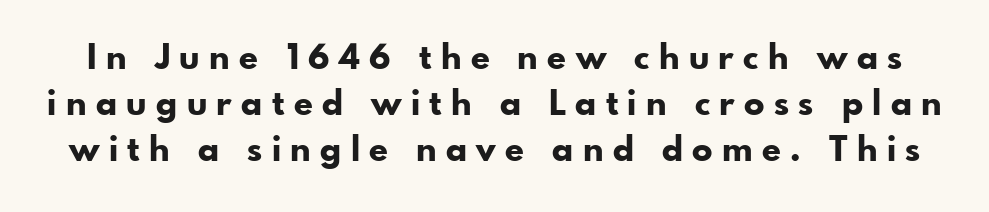
Q: Is the text bold? A: Yes.
Q: Is the text italic (slanted)? A: No, it is upright.
Q: Is the typeface a serif or a sans-serif typeface? A: Sans-serif.
Q: Is the text underlined? A: No.
Q: Is the spacing between letters normal or unusually wide? A: Unusually wide.
Q: Is the spacing between lines tight, normal or loose? A: Normal.
Q: Width (condensed, normal, or wide)? A: Normal.
Q: Stroke contrast? A: Low.
Q: x-height? A: Small.
Q: Monospaced? A: No.
